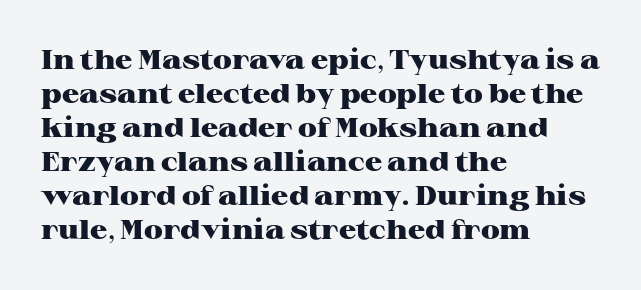
Q: Is the text bold? A: Yes.
Q: Is the text italic (slanted)? A: No, it is upright.
Q: Is the text underlined? A: No.
Q: How is the paragraph aligned? A: Left-aligned.
Q: Is the spacing between letters normal or unusually wide? A: Normal.
Q: Is the spacing between lines tight, normal or loose? A: Normal.
